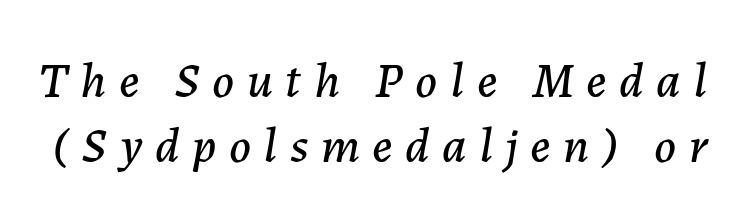
Has an underline been added? It has not. In terms of leading, this rendering sits right in the middle. Style check: oblique. Between one letter and the next there's a generous, obvious gap. The rendering uses natural spacing where letterforms have individual widths.
